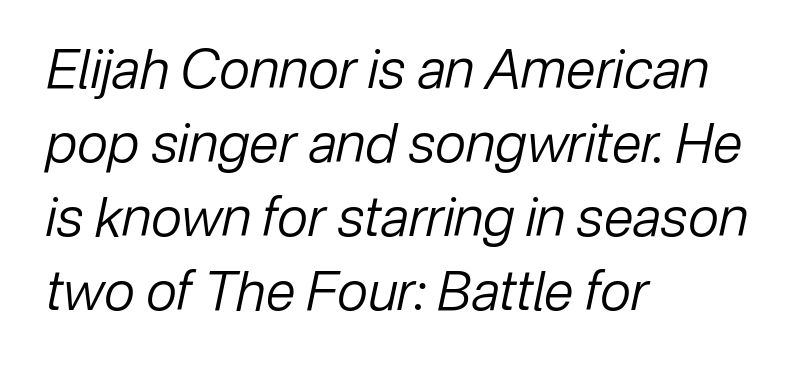
The image shows 54 px regular-weight type, italic (leaning right); set left-aligned, normal line spacing (1.37x), normal letter spacing, not underlined; low stroke contrast and a medium x-height.
